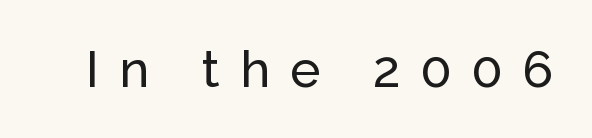
{"serif": "no", "italic": "no", "width": "normal", "stroke_contrast": "low", "x_height": "medium", "monospaced": "no", "underline": "no", "letter_spacing": "wide", "letter_spacing_em": 0.39, "glyph_px": 51}
